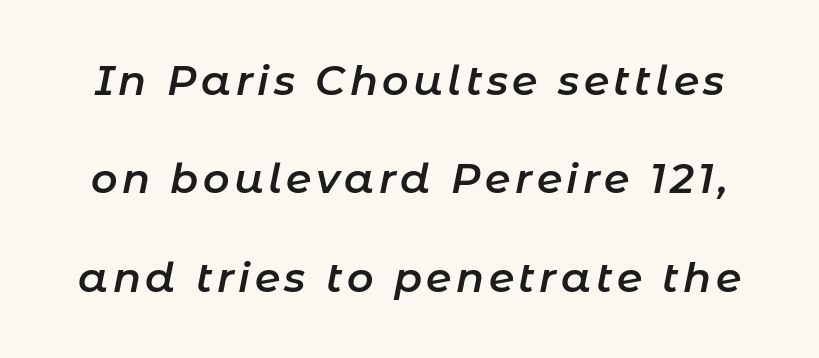
The image shows 41 px semibold type, italic (leaning right); set loose line spacing (2.4x), not underlined; low stroke contrast and a medium x-height.
